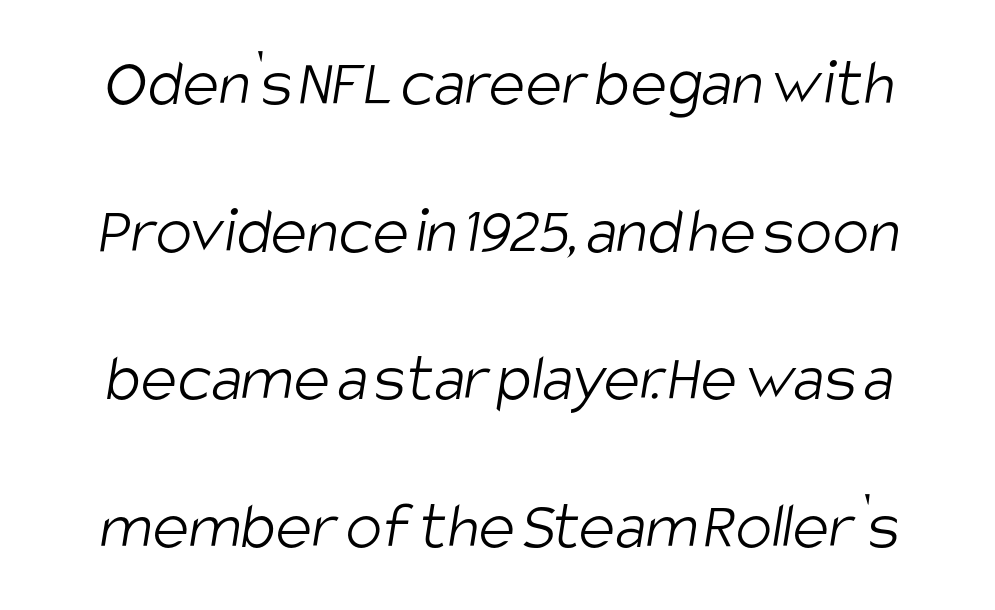
The face used here is rendered with its standard letterfit. The face used here is proportionally spaced, like ordinary book or web type. This sample uses a sans-serif face. The cut favours lightness, reaching ordinary text weight at its darkest. The area under the type is left untouched. The space between consecutive lines is lavish.
